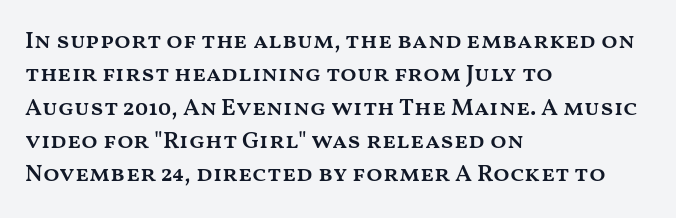
Q: Is the text bold? A: Semi-bold.
Q: Is the text italic (slanted)? A: No, it is upright.
Q: Is the text underlined? A: No.
Q: How is the paragraph aligned? A: Left-aligned.
Q: Is the spacing between letters normal or unusually wide? A: Normal.
Q: Is the spacing between lines tight, normal or loose? A: Normal.
